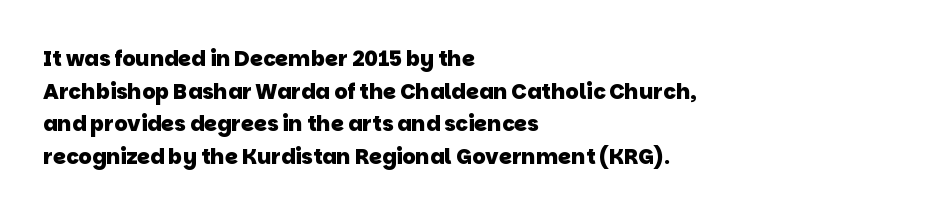
The image shows 21 px bold type; set left-aligned, normal line spacing (1.55x), normal letter spacing, not underlined.
